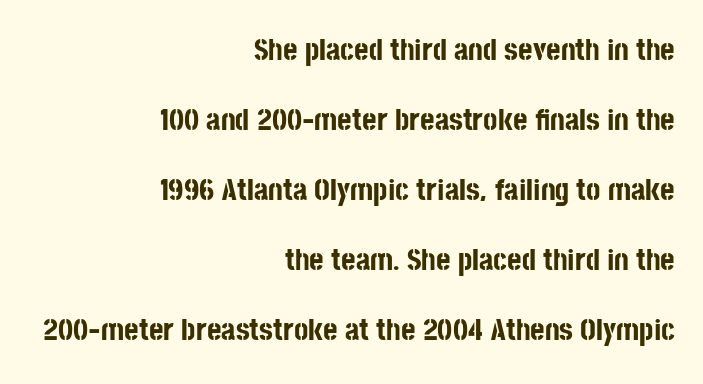
The image shows 31 px bold, condensed sans-serif type, upright; set right-aligned, loose line spacing (2.26x), normal letter spacing, not underlined; low stroke contrast and a large x-height.
